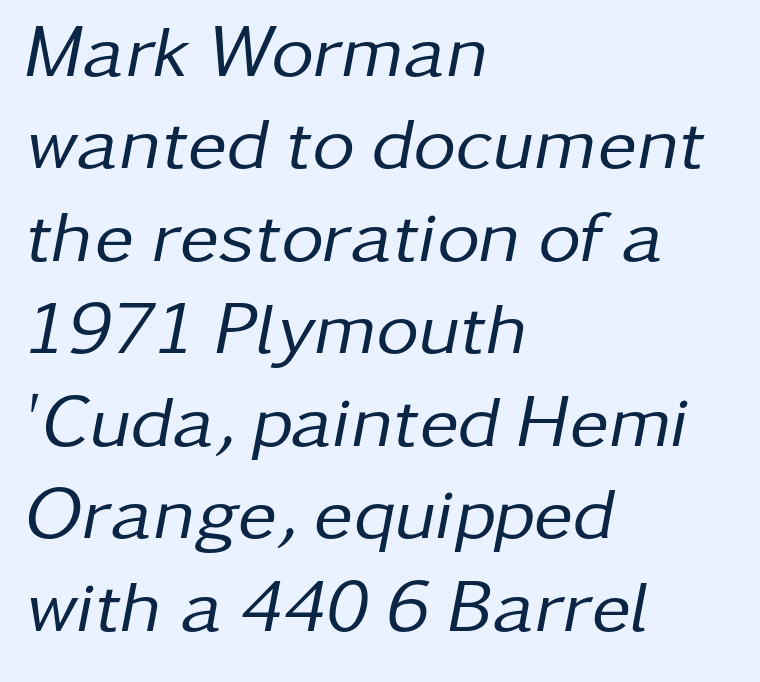
The image shows 74 px regular-weight type, italic (leaning right); set left-aligned, normal line spacing (1.25x), normal letter spacing, not underlined; low stroke contrast and a medium x-height.
